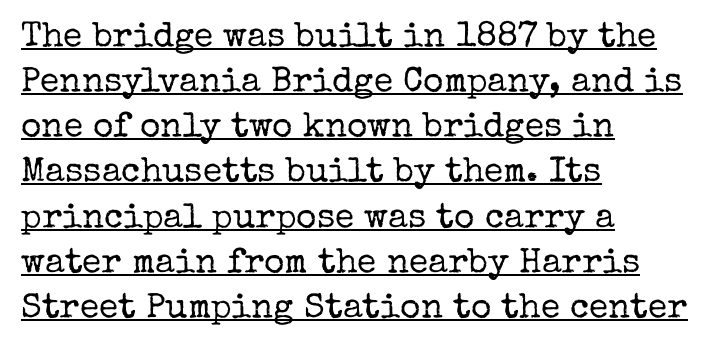
Letter spacing: default. You can tell it's not italic because the verticals are truly vertical. Every row of glyphs begins at an identical x-position on the left. The block of text has a typical density, with ordinary space between rows. Each letter keeps its own natural width here, so spacing adapts to shape.
